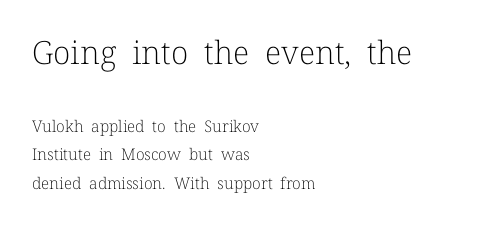
{"serif": "yes", "italic": "no", "bold": "no", "weight": "light", "width": "normal", "stroke_contrast": "low", "x_height": "medium", "monospaced": "no", "underline": "no", "align": "left", "line_spacing_ratio": 1.81, "letter_spacing": "normal", "letter_spacing_em": 0.0, "larger_block": "first", "size_ratio": 2.0, "glyph_px": 32}
